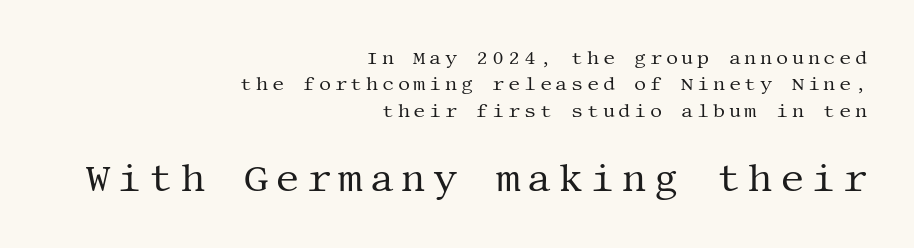
{"serif": "yes", "italic": "no", "bold": "no", "weight": "regular", "width": "normal", "stroke_contrast": "medium", "x_height": "large", "underline": "no", "align": "right", "line_spacing": "normal", "line_spacing_ratio": 1.39, "larger_block": "second", "size_ratio": 2.0, "glyph_px": 38}
